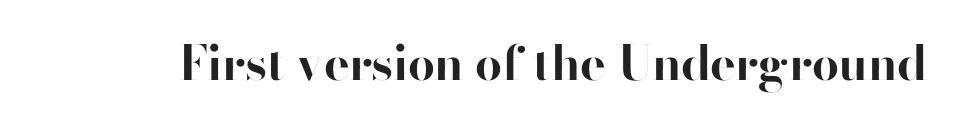
The image shows 48 px bold sans-serif type, upright; set normal letter spacing, not underlined; high stroke contrast and a small x-height.
